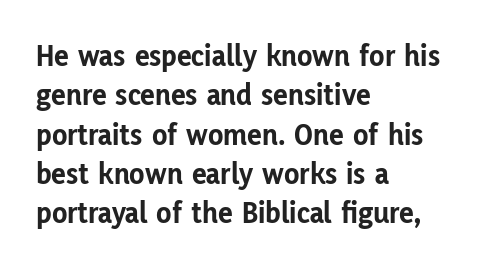
{"serif": "no", "italic": "no", "bold": "yes", "weight": "bold", "width": "normal", "stroke_contrast": "low", "x_height": "medium", "monospaced": "no", "underline": "no", "align": "left", "line_spacing": "normal", "line_spacing_ratio": 1.27, "letter_spacing": "normal", "letter_spacing_em": 0.0, "glyph_px": 31}
